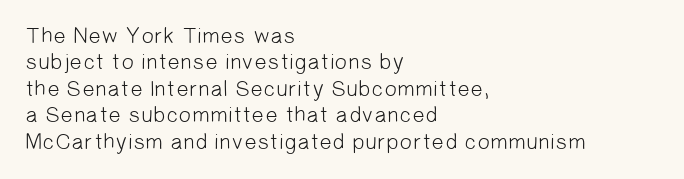
The image shows 22 px text type; set left-aligned, line spacing 1.2x, normal letter spacing, not underlined.
